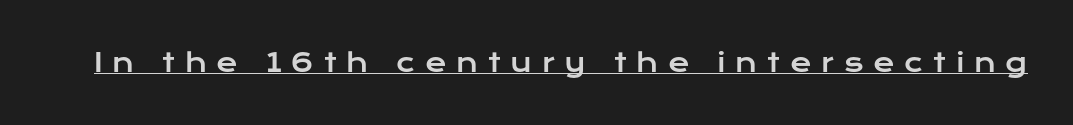
{"italic": "no", "underline": "yes", "letter_spacing": "wide", "letter_spacing_em": 0.37, "glyph_px": 26}
